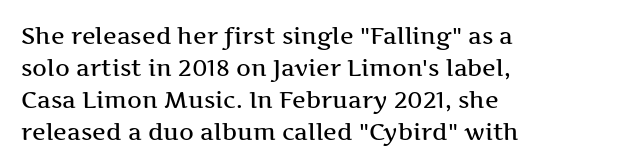
{"italic": "no", "underline": "no", "align": "left", "line_spacing": "normal", "line_spacing_ratio": 1.39, "letter_spacing": "normal", "letter_spacing_em": 0.0, "glyph_px": 23}
